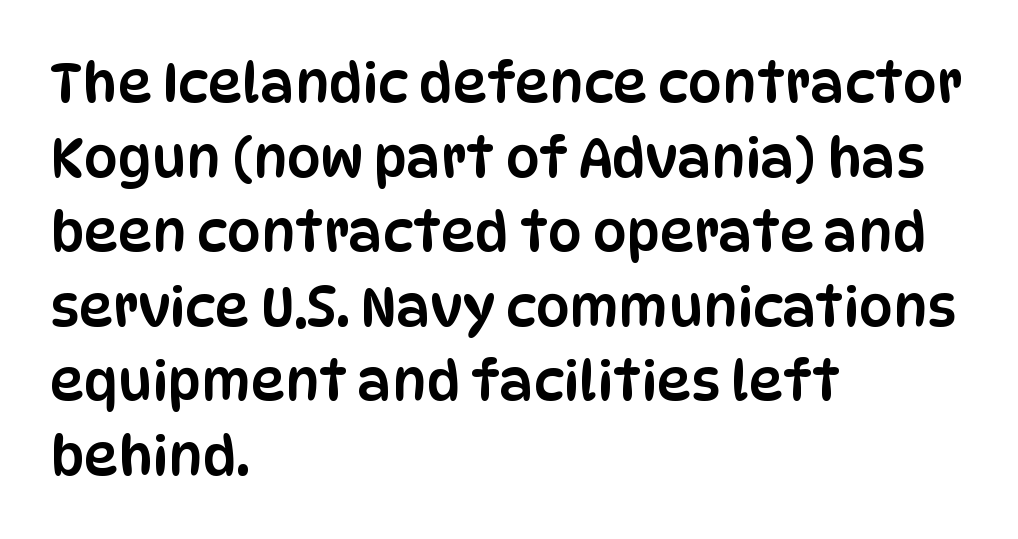
Stroke terminals: plain, sans-serif. Quick note: interline space is typical. Students, note that the glyphs here touch the page at normal intervals. The specimen omits any rule beneath the text block's lines. These lines are set flush left with a ragged right edge. Think of a printed novel: that variable character pitch is what you see here.
